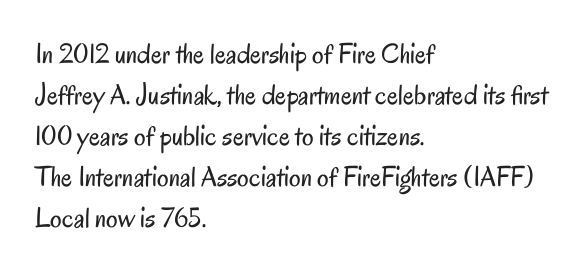
The image shows 29 px regular-weight, condensed sans-serif type, upright; set left-aligned, normal line spacing (1.41x), normal letter spacing, not underlined; low stroke contrast and a small x-height.
